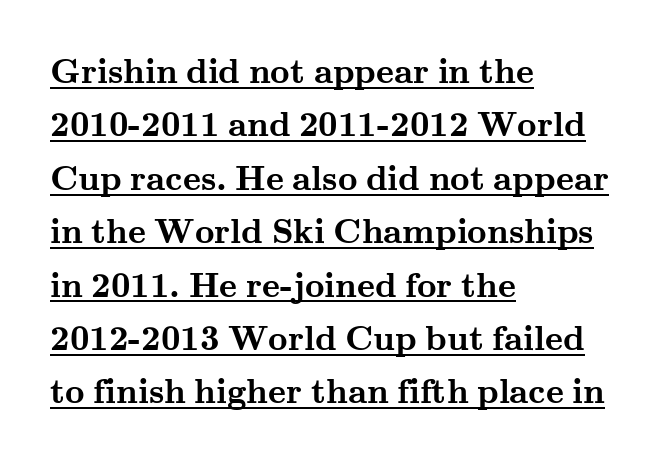
Q: Is the text bold? A: Yes.
Q: Is the text italic (slanted)? A: No, it is upright.
Q: Is the typeface a serif or a sans-serif typeface? A: Serif.
Q: Is the text underlined? A: Yes.
Q: How is the paragraph aligned? A: Left-aligned.
Q: Is the spacing between letters normal or unusually wide? A: Normal.
Q: Is the spacing between lines tight, normal or loose? A: Normal.
Q: Width (condensed, normal, or wide)? A: Wide.
Q: Stroke contrast? A: Medium.
Q: x-height? A: Small.
Q: Monospaced? A: No.
